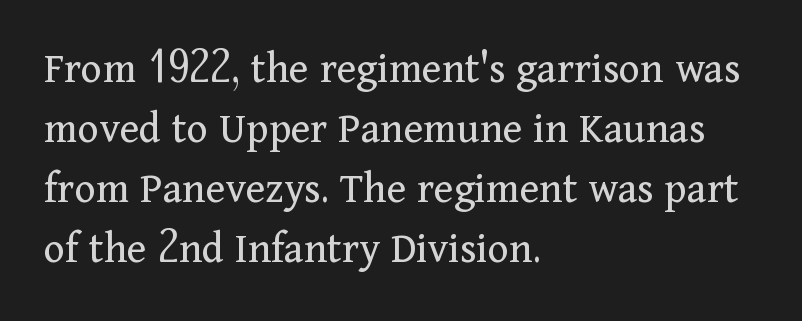
The image shows 45 px regular-weight serif type, upright; set left-aligned, normal line spacing (1.33x), normal letter spacing, not underlined; medium stroke contrast and a medium x-height.
